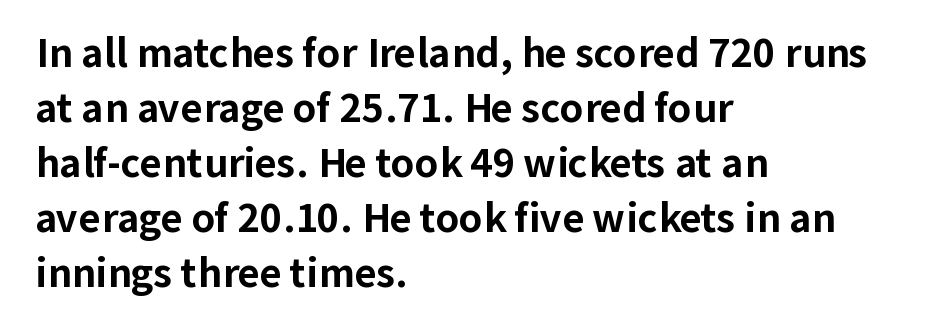
Rendered with straight, roman letterforms. Alignment: flush left. Check under the words: just untouched page. Looks like regular typesetting: each glyph gets only the width it needs. How are the letters spaced? Ordinarily, with no added tracking. The vertical gap from one line to the next is medium.
